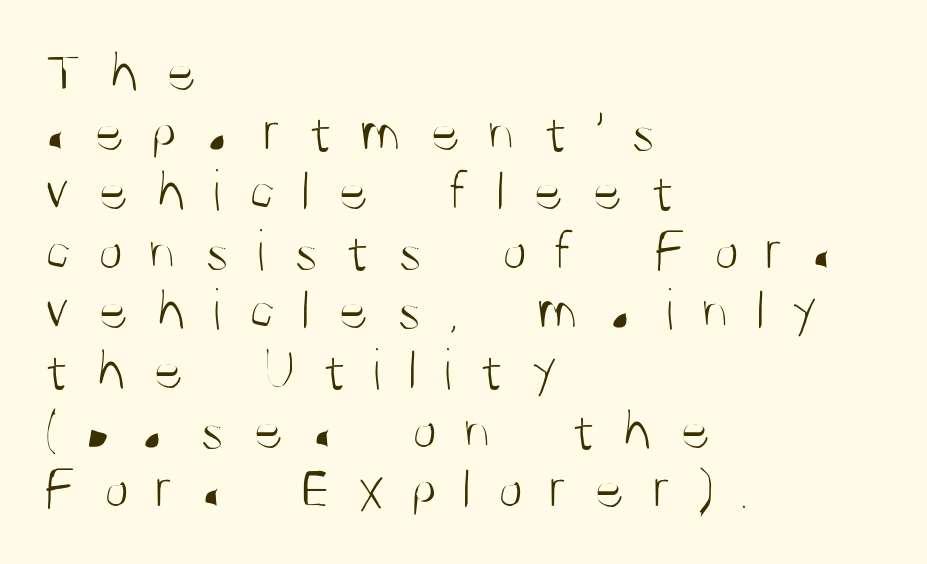
Q: Is the text bold? A: No.
Q: Is the text italic (slanted)? A: No, it is upright.
Q: Is the typeface a serif or a sans-serif typeface? A: Sans-serif.
Q: Is the text underlined? A: No.
Q: How is the paragraph aligned? A: Left-aligned.
Q: Is the spacing between letters normal or unusually wide? A: Unusually wide.
Q: Is the spacing between lines tight, normal or loose? A: Tight.
Q: Width (condensed, normal, or wide)? A: Condensed.
Q: Stroke contrast? A: Medium.
Q: x-height? A: Large.
Q: Monospaced? A: No.
